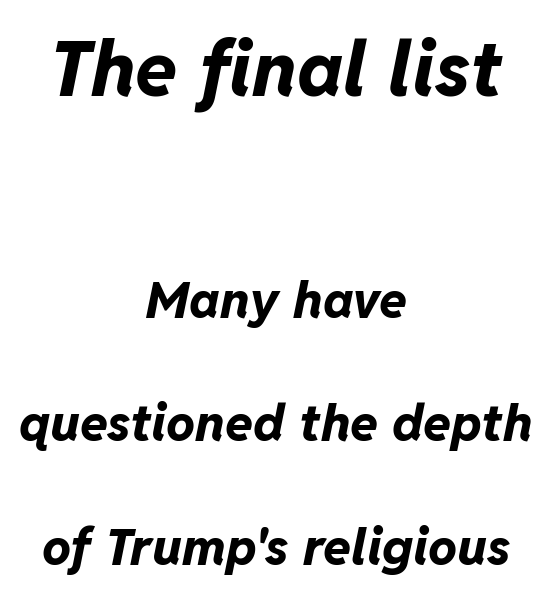
The image shows 77 px bold type, italic (leaning right); set centered, loose line spacing (2.42x), normal letter spacing, not underlined; the first (top) block is 1.51x larger; low stroke contrast and a medium x-height.
